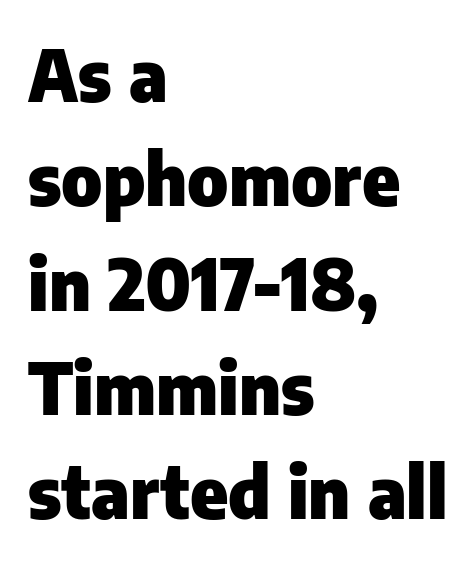
Q: Is the text bold? A: Yes.
Q: Is the text italic (slanted)? A: No, it is upright.
Q: Is the typeface a serif or a sans-serif typeface? A: Sans-serif.
Q: Is the text underlined? A: No.
Q: How is the paragraph aligned? A: Left-aligned.
Q: Is the spacing between letters normal or unusually wide? A: Normal.
Q: Is the spacing between lines tight, normal or loose? A: Normal.
Q: Width (condensed, normal, or wide)? A: Normal.
Q: Stroke contrast? A: Low.
Q: x-height? A: Medium.
Q: Monospaced? A: No.
